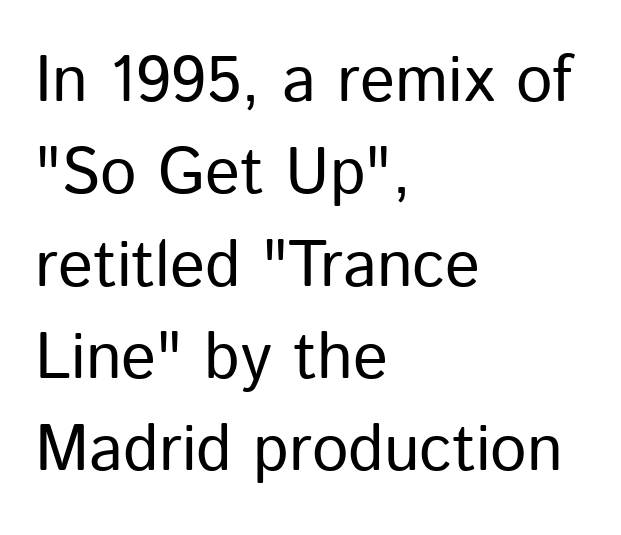
Proportional: the letters do not fall into vertical columns. Italic? Not at all — the glyphs are vertical. Compared with typical body copy, the letter spacing here is the same. Leading matches the norm, producing a regular column.
